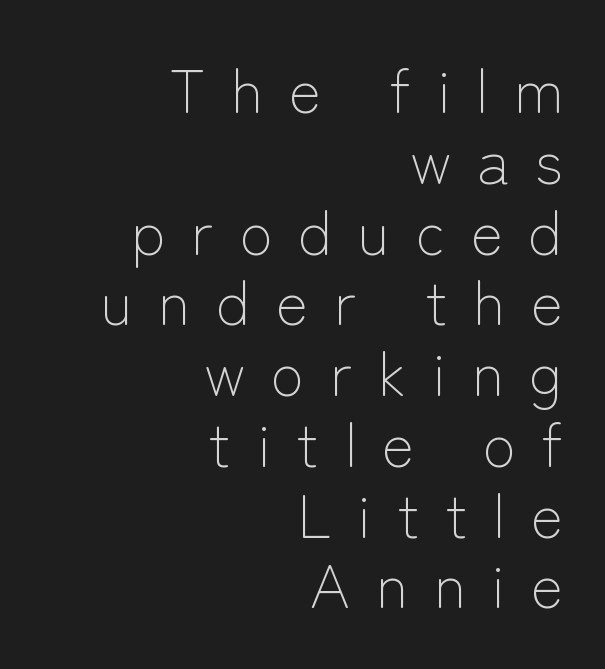
{"serif": "no", "italic": "no", "bold": "no", "weight": "light", "width": "normal", "stroke_contrast": "low", "x_height": "medium", "monospaced": "no", "underline": "no", "align": "right", "line_spacing_ratio": 1.16, "letter_spacing": "wide", "letter_spacing_em": 0.42, "glyph_px": 61}
